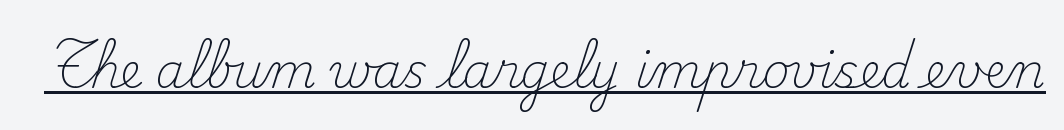
{"serif": "yes", "bold": "no", "weight": "light", "width": "normal", "stroke_contrast": "medium", "x_height": "small", "monospaced": "no", "underline": "yes", "letter_spacing": "normal", "letter_spacing_em": 0.0, "glyph_px": 47}
